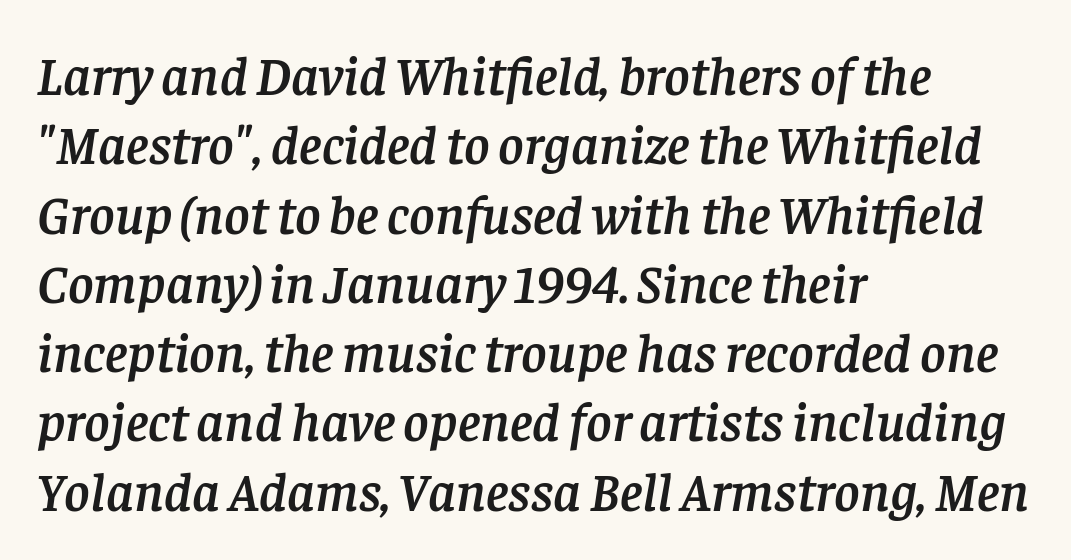
{"serif": "yes", "italic": "yes", "lean": "right", "slant_degrees": 8, "width": "normal", "stroke_contrast": "low", "x_height": "large", "monospaced": "no", "underline": "no", "align": "left", "line_spacing": "normal", "line_spacing_ratio": 1.26, "letter_spacing": "normal", "letter_spacing_em": 0.0, "glyph_px": 55}
